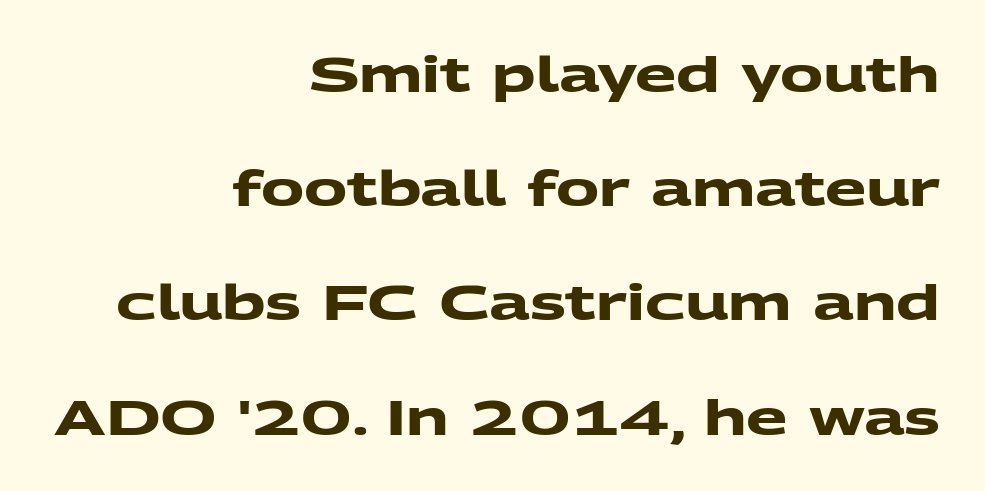
The image shows 48 px heavy, wide sans-serif type; set right-aligned, loose line spacing (2.38x), normal letter spacing, not underlined; medium stroke contrast and a medium x-height.
